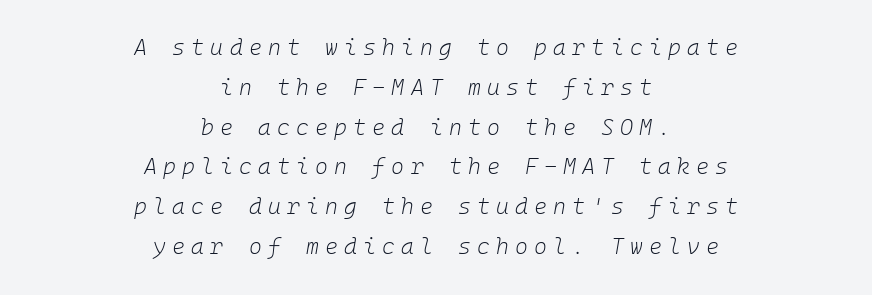
{"italic": "yes", "lean": "right", "slant_degrees": 10, "bold": "no", "underline": "no", "align": "center", "line_spacing_ratio": 1.81, "letter_spacing": "wide", "letter_spacing_em": 0.28, "glyph_px": 22}
